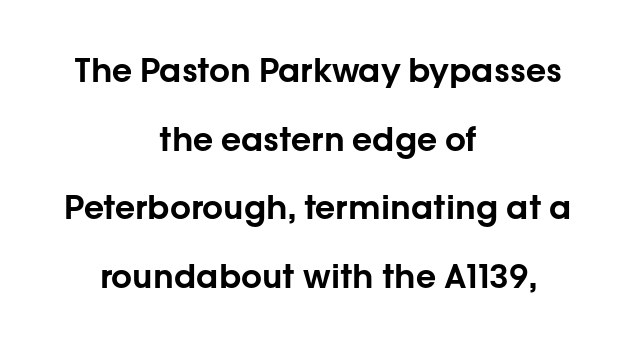
{"serif": "no", "italic": "no", "width": "normal", "stroke_contrast": "low", "x_height": "medium", "monospaced": "no", "underline": "no", "align": "center", "line_spacing": "loose", "line_spacing_ratio": 2.08, "letter_spacing": "normal", "letter_spacing_em": 0.0, "glyph_px": 33}
